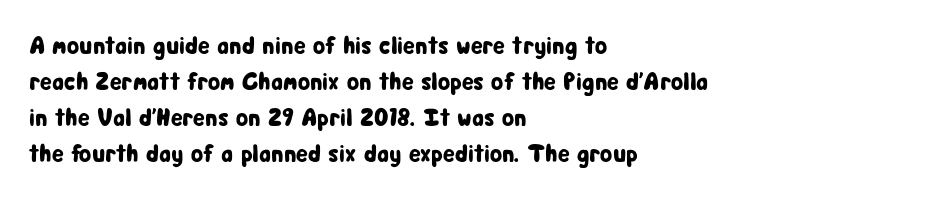
Vertically, the passage feels balanced, rows spaced as you'd expect. Every character sits straight up, as roman type does. A typesetter would call this zero additional tracking. Each line starts at the same left margin while the right side varies. Descenders are the only things crossing below the line.
